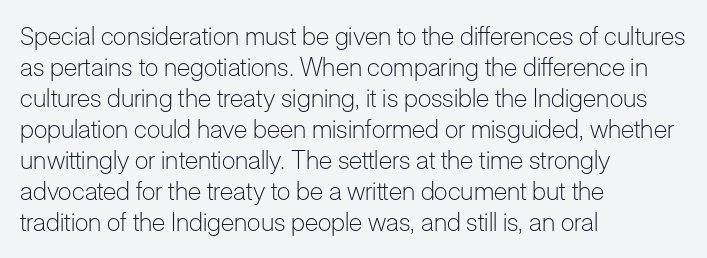
{"italic": "no", "bold": "no", "underline": "no", "align": "left", "line_spacing_ratio": 1.24, "letter_spacing": "normal", "letter_spacing_em": 0.0, "glyph_px": 25}
